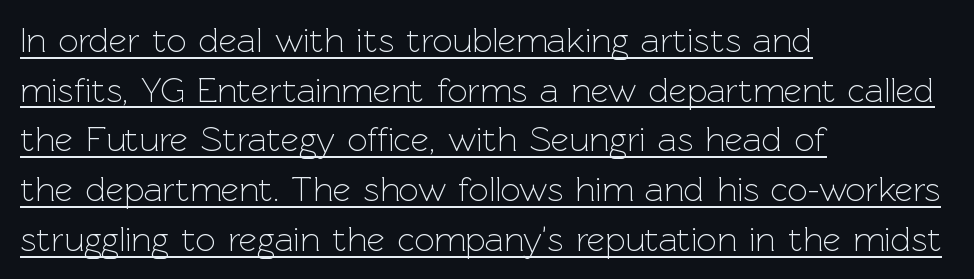
Q: Is the text bold? A: No.
Q: Is the text italic (slanted)? A: No, it is upright.
Q: Is the typeface a serif or a sans-serif typeface? A: Sans-serif.
Q: Is the text underlined? A: Yes.
Q: How is the paragraph aligned? A: Left-aligned.
Q: Is the spacing between letters normal or unusually wide? A: Normal.
Q: Is the spacing between lines tight, normal or loose? A: Normal.
Q: Width (condensed, normal, or wide)? A: Normal.
Q: x-height? A: Medium.
Q: Monospaced? A: No.
